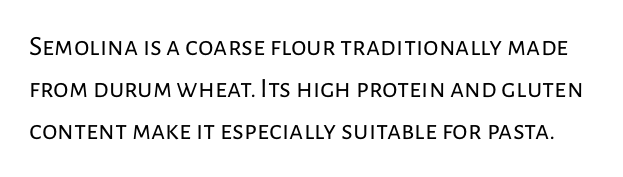
{"serif": "no", "italic": "no", "bold": "no", "weight": "regular", "width": "normal", "stroke_contrast": "low", "x_height": "medium", "monospaced": "no", "underline": "no", "line_spacing": "normal", "line_spacing_ratio": 1.5, "letter_spacing": "normal", "letter_spacing_em": 0.0, "glyph_px": 28}
